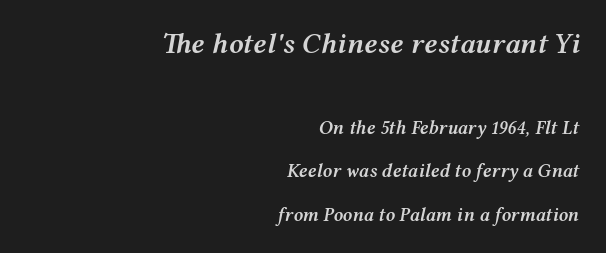
Baseline-to-baseline distance is far greater than the letter height. Typographic density is moderately raised because the face is semibold. Every character sits at an angle, as italics do. The passage shown is typed in a proportional face where columns would drift. The passage is arranged like a letterhead date or caption credit — flush right. Is the lower block the larger one? No — the upper block carries the bigger type.
